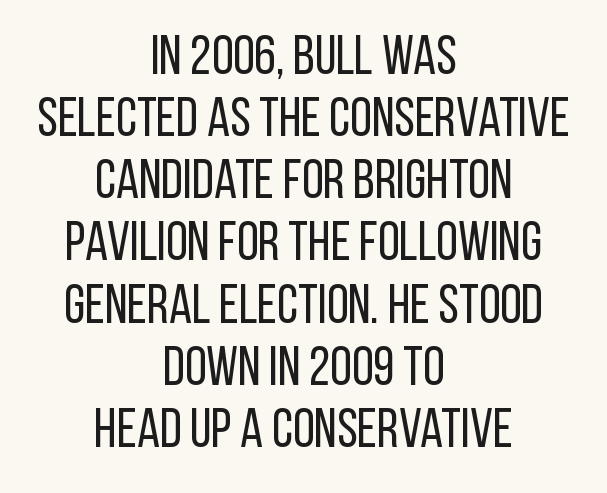
The image shows 55 px regular-weight, condensed sans-serif type, upright; set centered, tight line spacing (1.13x), normal letter spacing, not underlined; low stroke contrast and a large x-height.
